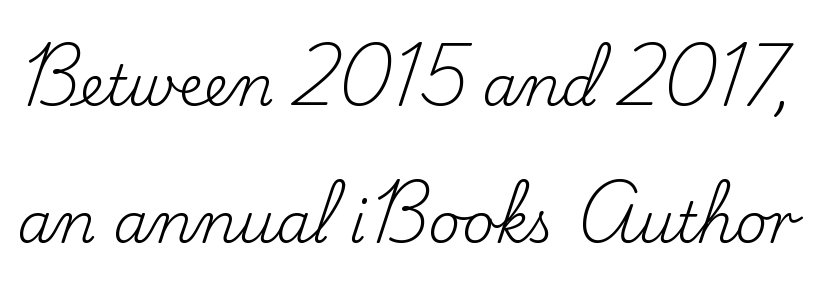
Q: Is the text bold? A: No.
Q: Is the text italic (slanted)? A: Yes.
Q: Is the typeface a serif or a sans-serif typeface? A: Serif.
Q: Is the text underlined? A: No.
Q: Is the spacing between letters normal or unusually wide? A: Normal.
Q: Is the spacing between lines tight, normal or loose? A: Loose.
Q: Width (condensed, normal, or wide)? A: Normal.
Q: Stroke contrast? A: Low.
Q: x-height? A: Small.
Q: Monospaced? A: No.
